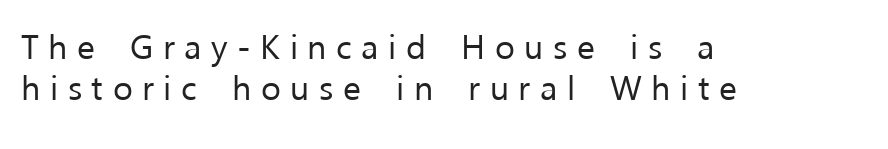
These lines have a slow, spaced-out rhythm from letter to letter. Think of a printed novel: that variable character pitch is what you see here. Font category for this specimen: sans-serif. In CSS terms this would be text-align: left. The type sits square on the baseline with zero lean.
